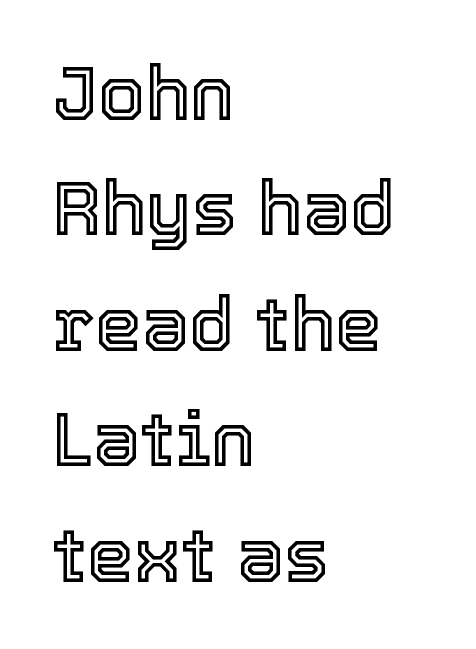
Q: Is the text italic (slanted)? A: No, it is upright.
Q: Is the text underlined? A: No.
Q: How is the paragraph aligned? A: Left-aligned.
Q: Is the spacing between letters normal or unusually wide? A: Normal.
Q: Is the spacing between lines tight, normal or loose? A: Normal.
Q: Width (condensed, normal, or wide)? A: Normal.
Q: x-height? A: Medium.
Q: Monospaced? A: No.
